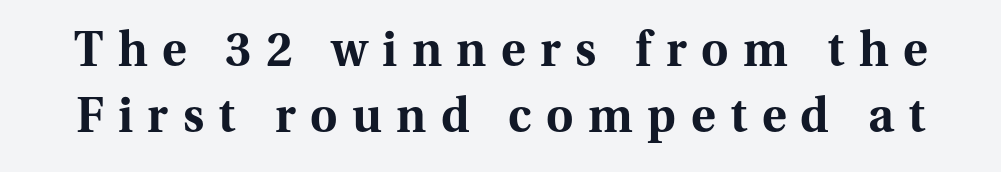
Q: Is the text bold? A: Yes.
Q: Is the text italic (slanted)? A: No, it is upright.
Q: Is the typeface a serif or a sans-serif typeface? A: Serif.
Q: Is the text underlined? A: No.
Q: Is the spacing between letters normal or unusually wide? A: Unusually wide.
Q: Is the spacing between lines tight, normal or loose? A: Normal.
Q: Width (condensed, normal, or wide)? A: Normal.
Q: Stroke contrast? A: Medium.
Q: x-height? A: Medium.
Q: Monospaced? A: No.
